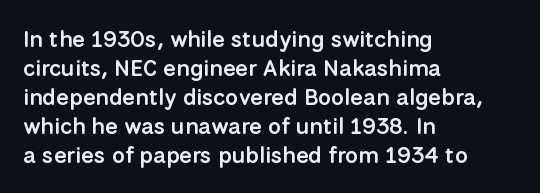
{"italic": "no", "bold": "semi", "underline": "no", "align": "left", "line_spacing": "normal", "line_spacing_ratio": 1.26, "letter_spacing": "normal", "letter_spacing_em": 0.0, "glyph_px": 23}
